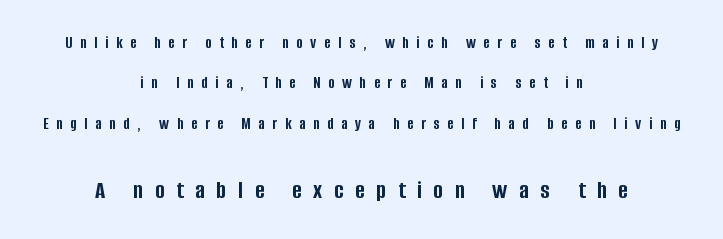
The image shows 26 px bold type, upright; set centered, loose line spacing (2.38x), unusually wide letter spacing (+0.45 em), not underlined; the second (bottom) block is 1.53x larger.
